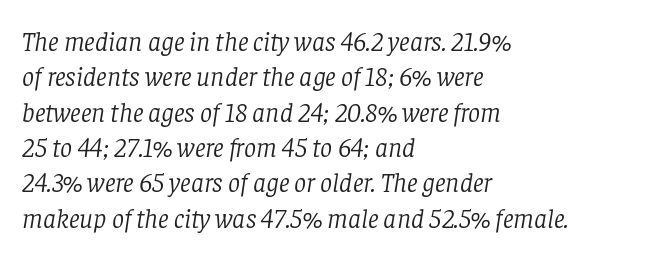
Q: Is the text bold? A: No.
Q: Is the text italic (slanted)? A: Yes, it leans right by about 8 degrees.
Q: Is the text underlined? A: No.
Q: How is the paragraph aligned? A: Left-aligned.
Q: Is the spacing between letters normal or unusually wide? A: Normal.
Q: Is the spacing between lines tight, normal or loose? A: Normal.
